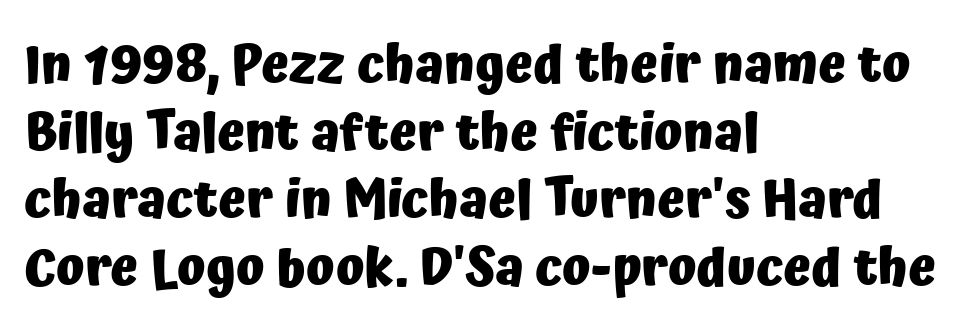
{"serif": "no", "italic": "no", "bold": "yes", "weight": "heavy", "width": "normal", "stroke_contrast": "low", "x_height": "medium", "monospaced": "no", "underline": "no", "align": "left", "line_spacing": "normal", "line_spacing_ratio": 1.3, "letter_spacing": "normal", "letter_spacing_em": 0.0, "glyph_px": 52}
